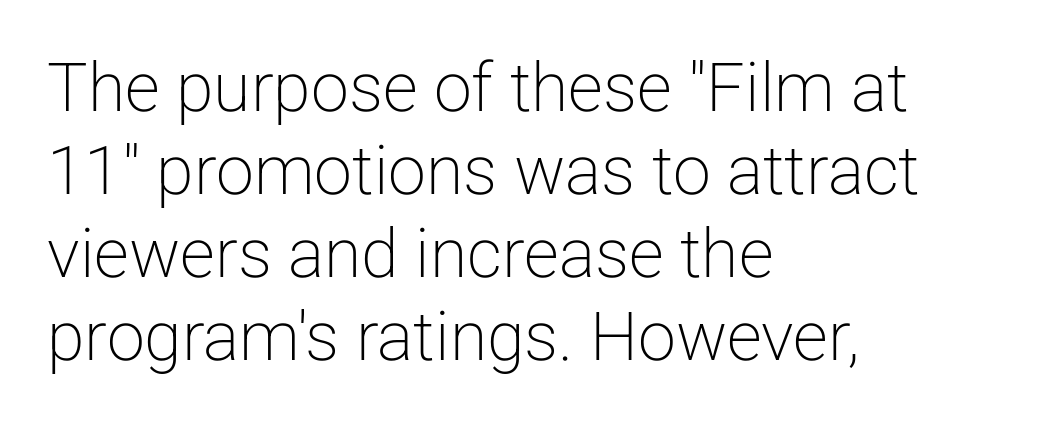
Q: Is the text bold? A: No.
Q: Is the text italic (slanted)? A: No, it is upright.
Q: Is the typeface a serif or a sans-serif typeface? A: Sans-serif.
Q: Is the text underlined? A: No.
Q: How is the paragraph aligned? A: Left-aligned.
Q: Is the spacing between letters normal or unusually wide? A: Normal.
Q: Width (condensed, normal, or wide)? A: Normal.
Q: Stroke contrast? A: Low.
Q: x-height? A: Medium.
Q: Monospaced? A: No.
